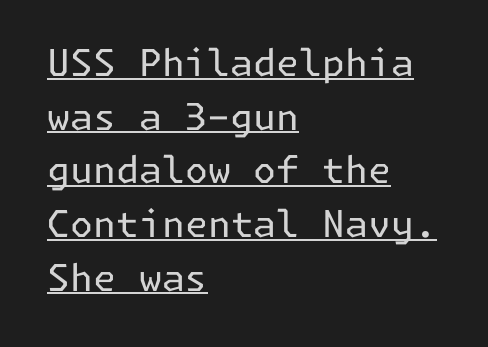
Reading down the column, the eye jumps a familiar distance to each next line. Every character sits straight up, as roman type does. In terms of letterspacing, this is plain default setting. Left-aligned paragraph, ragged on the right. The weight would be labelled regular, book, light, or lighter still. Quick note: underline on.
